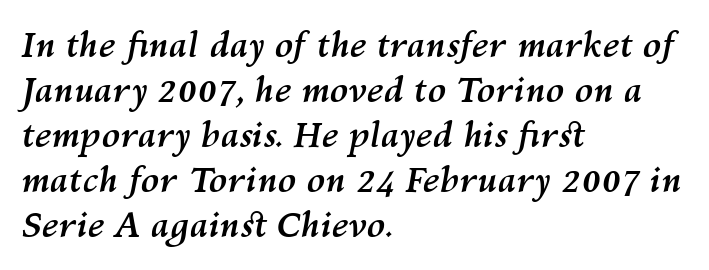
Regarding leading, the lines here are spaced in the standard way. The characters look thick and weighty, a clear bold. The paragraph has a hard left edge and a soft right edge. Type without underlining. Posture: slanted.
